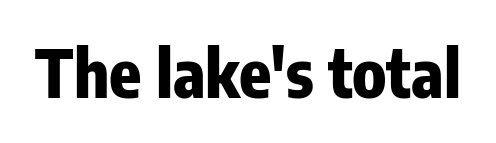
{"serif": "no", "italic": "no", "bold": "yes", "weight": "heavy", "width": "condensed", "stroke_contrast": "low", "x_height": "medium", "monospaced": "no", "underline": "no", "letter_spacing": "normal", "letter_spacing_em": 0.0, "glyph_px": 66}
